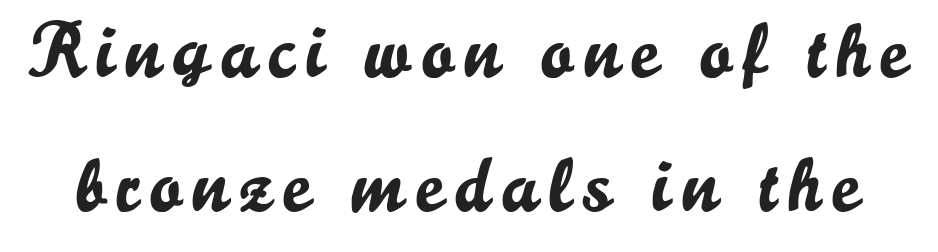
The image shows 77 px sans-serif type; set line spacing 1.74x, not underlined; low stroke contrast and a small x-height.
